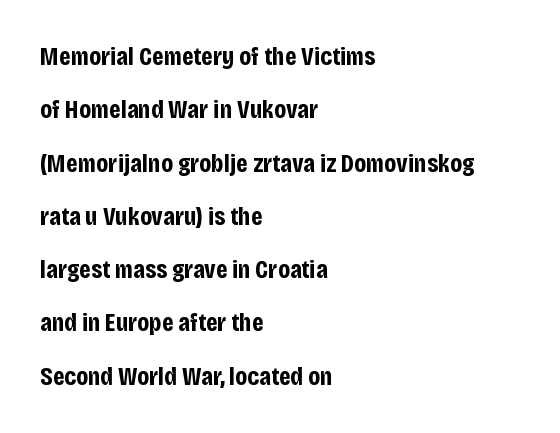
The image shows 26 px bold type, upright; set left-aligned, loose line spacing (2.05x), normal letter spacing, not underlined.
